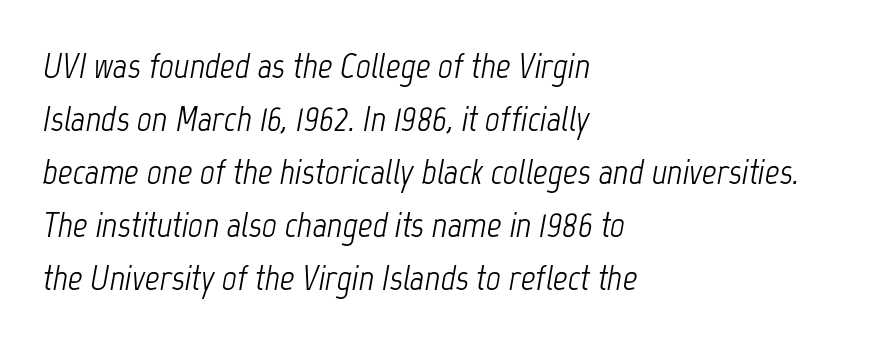
The image shows 36 px light, condensed type, italic (leaning right); set left-aligned, normal line spacing (1.47x), normal letter spacing, not underlined; low stroke contrast and a medium x-height.
